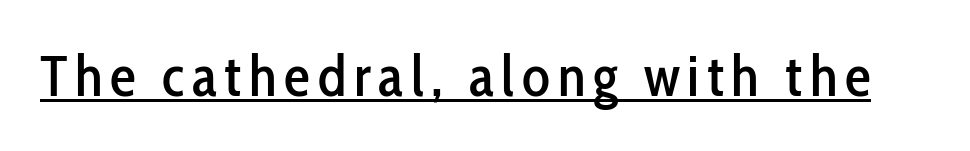
{"serif": "no", "italic": "no", "width": "condensed", "stroke_contrast": "low", "x_height": "medium", "monospaced": "no", "underline": "yes", "glyph_px": 58}
